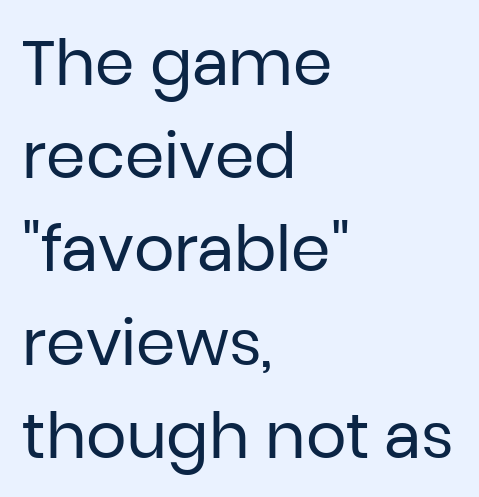
Q: Is the text bold? A: No.
Q: Is the text italic (slanted)? A: No, it is upright.
Q: Is the typeface a serif or a sans-serif typeface? A: Sans-serif.
Q: Is the text underlined? A: No.
Q: How is the paragraph aligned? A: Left-aligned.
Q: Is the spacing between letters normal or unusually wide? A: Normal.
Q: Is the spacing between lines tight, normal or loose? A: Normal.
Q: Width (condensed, normal, or wide)? A: Normal.
Q: Stroke contrast? A: Low.
Q: x-height? A: Medium.
Q: Monospaced? A: No.
